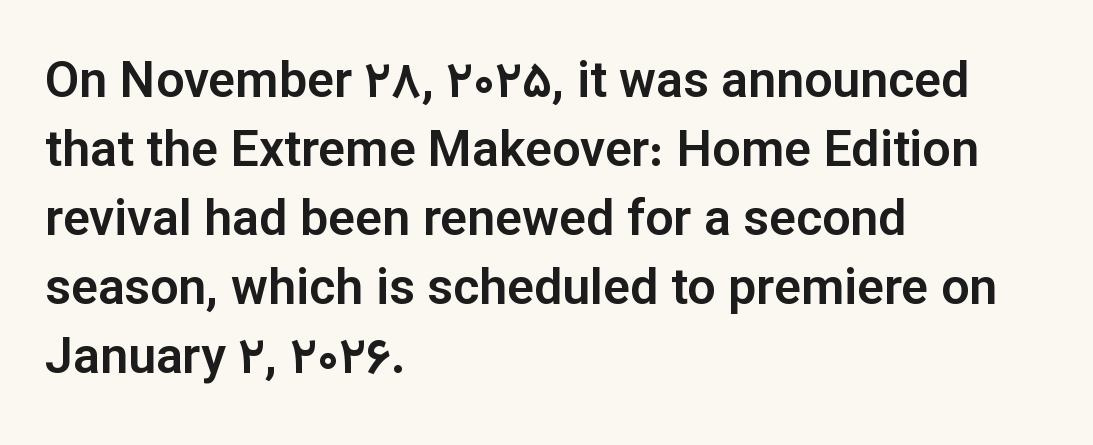
Does the type have serifs? No, each stem ends abruptly. Plain, unruled lines of type. Short and long lines alike share a common starting point at left. This sample keeps an unexceptional amount of space between lines. Tracking value appears to be zero — textbook default spacing.
